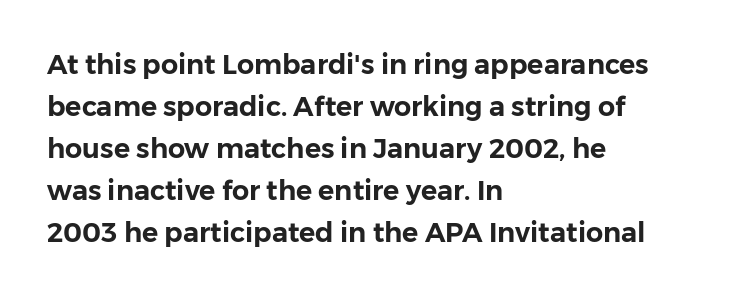
Q: Is the text italic (slanted)? A: No, it is upright.
Q: Is the text underlined? A: No.
Q: How is the paragraph aligned? A: Left-aligned.
Q: Is the spacing between letters normal or unusually wide? A: Normal.
Q: Is the spacing between lines tight, normal or loose? A: Normal.
